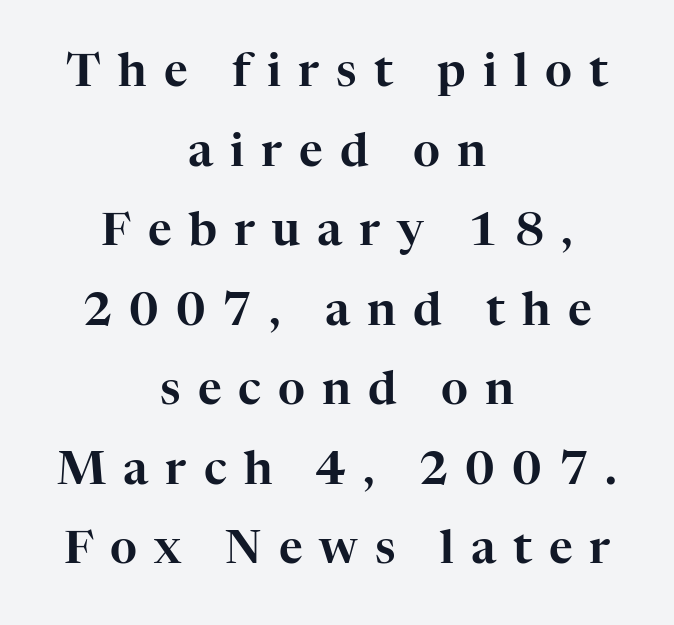
Descenders are the only things crossing below the line. Ascenders rise straight up at ninety degrees. The face used here is proportionally spaced, like ordinary book or web type. I'd call this a serif setting — the letters wear small feet.
